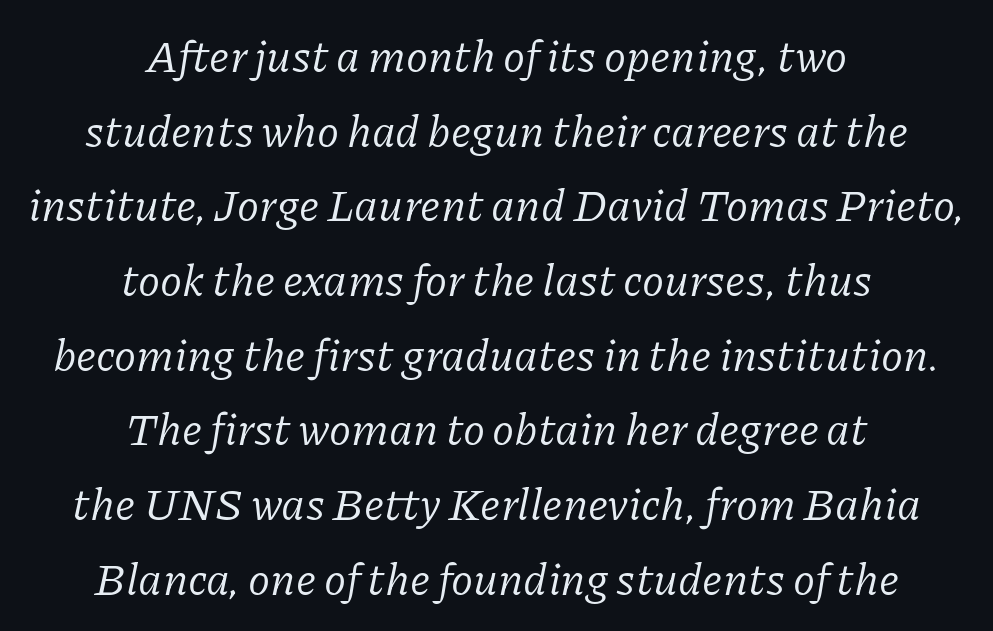
The passage shown leans; its letterforms are oblique. These lines are composed in type with serifs. Default kerning and tracking; the words read as compact shapes. Has an underline been added? It has not. Does the copy run flush right? No — it is centered line by line.
